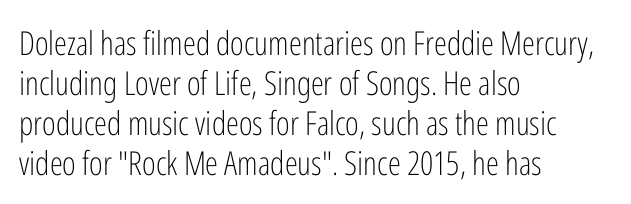
{"serif": "no", "italic": "no", "bold": "no", "weight": "light", "width": "condensed", "stroke_contrast": "low", "x_height": "medium", "monospaced": "no", "underline": "no", "align": "left", "line_spacing_ratio": 1.21, "letter_spacing": "normal", "letter_spacing_em": 0.0, "glyph_px": 33}
